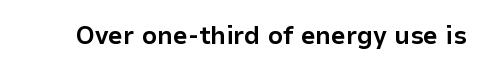
The image shows 26 px bold type, upright; set normal letter spacing, not underlined.
